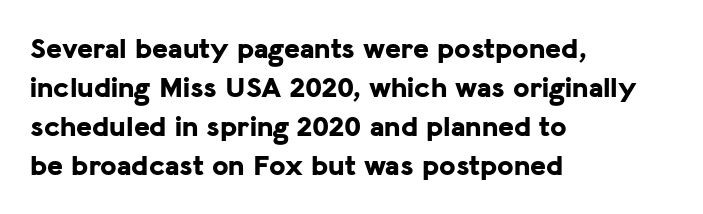
The image shows 30 px bold sans-serif type, upright; set left-aligned, normal line spacing (1.3x), normal letter spacing, not underlined; low stroke contrast and a medium x-height.
